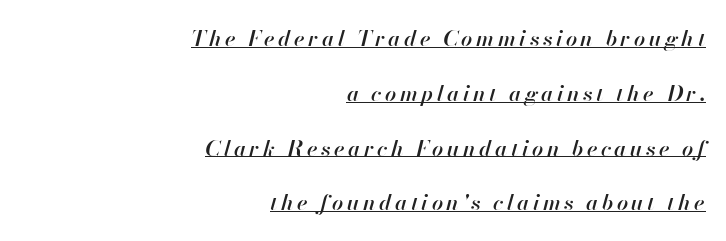
Q: Is the text bold? A: Semi-bold.
Q: Is the text italic (slanted)? A: Yes, it leans right by about 13 degrees.
Q: Is the text underlined? A: Yes.
Q: How is the paragraph aligned? A: Right-aligned.
Q: Is the spacing between lines tight, normal or loose? A: Loose.
